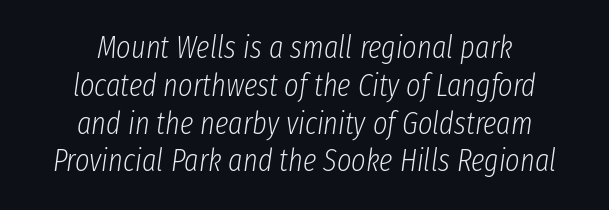
The font is comparable to plain body text, perhaps lighter. The paragraph shown floats in the horizontal middle. The foot of each line stays bare and open. Observe the ordinary spacing: letters are neighbours, not strangers. Character widths vary here, with narrow letters taking less room than wide ones. The font's italic variant was chosen for this text.
